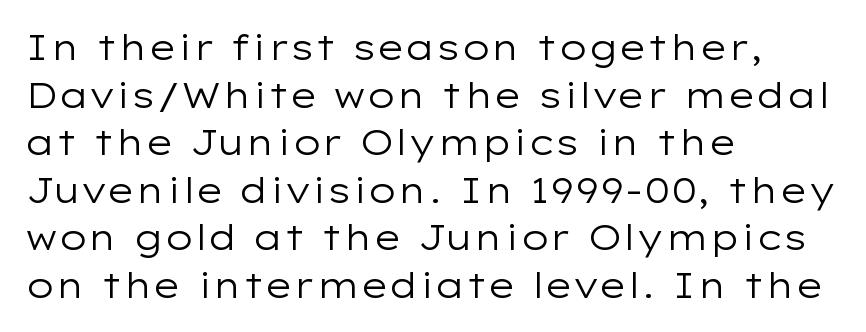
{"serif": "no", "italic": "no", "bold": "no", "weight": "regular", "width": "wide", "stroke_contrast": "low", "x_height": "medium", "monospaced": "no", "underline": "no", "align": "left", "line_spacing": "normal", "line_spacing_ratio": 1.36, "letter_spacing": "normal", "letter_spacing_em": 0.0, "glyph_px": 35}
